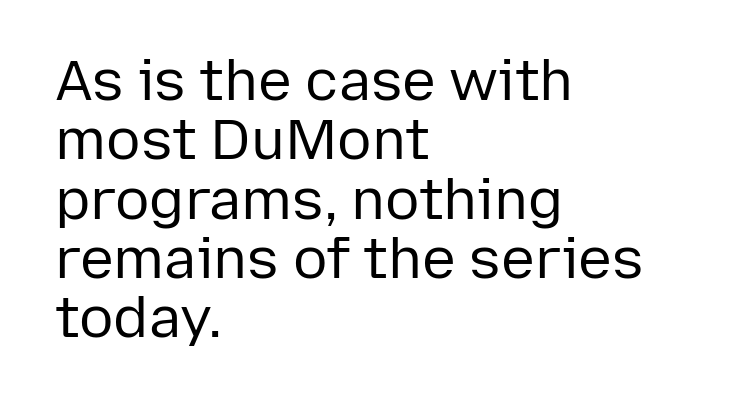
Q: Is the text bold? A: No.
Q: Is the text italic (slanted)? A: No, it is upright.
Q: Is the typeface a serif or a sans-serif typeface? A: Sans-serif.
Q: Is the text underlined? A: No.
Q: How is the paragraph aligned? A: Left-aligned.
Q: Is the spacing between letters normal or unusually wide? A: Normal.
Q: Is the spacing between lines tight, normal or loose? A: Tight.
Q: Width (condensed, normal, or wide)? A: Normal.
Q: Stroke contrast? A: Low.
Q: x-height? A: Medium.
Q: Monospaced? A: No.
